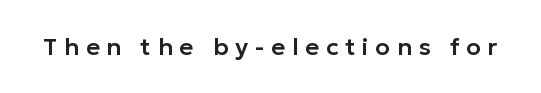
{"italic": "no", "underline": "no", "letter_spacing": "wide", "letter_spacing_em": 0.28, "glyph_px": 24}
